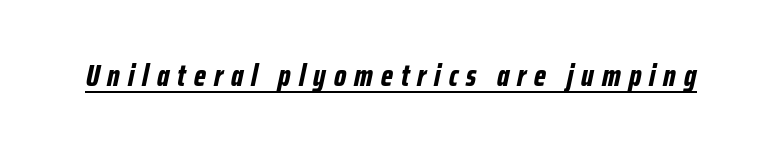
{"italic": "yes", "lean": "right", "slant_degrees": 12, "bold": "yes", "weight": "bold", "width": "condensed", "stroke_contrast": "low", "x_height": "medium", "monospaced": "no", "underline": "yes", "letter_spacing": "wide", "letter_spacing_em": 0.26, "glyph_px": 31}
